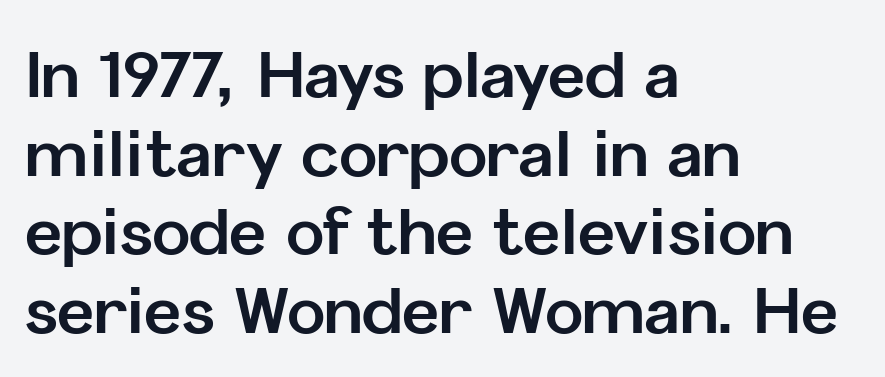
The image shows 64 px bold sans-serif type, upright; set left-aligned, line spacing 1.23x, normal letter spacing, not underlined; low stroke contrast and a medium x-height.
